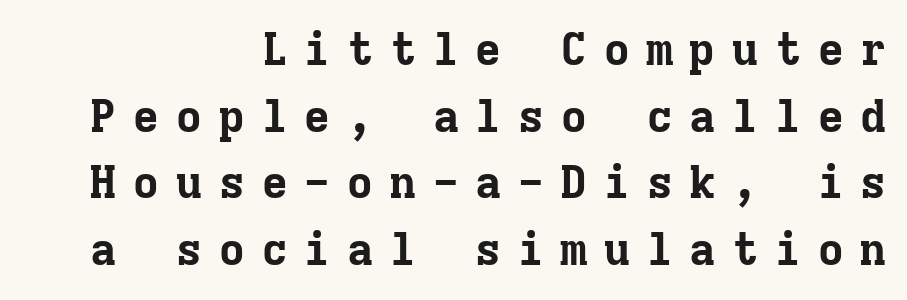
Decoration check: the copy has no underline. Observe the serifs anchoring each vertical stroke in this sample. Layout note: lines flush right. Reading down the column, the eye jumps a familiar distance to each next line. Weight check: bold — yes, fully.
